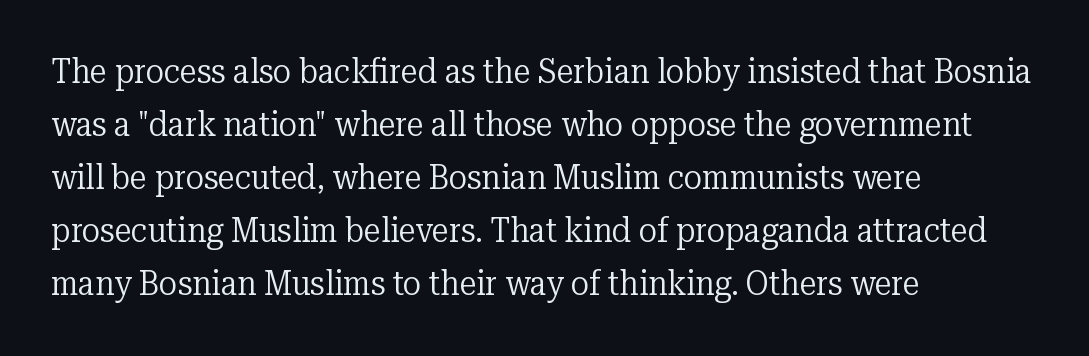
The image shows 34 px regular-weight serif type, upright; set left-aligned, normal line spacing (1.56x), normal letter spacing, not underlined; low stroke contrast and a medium x-height.
